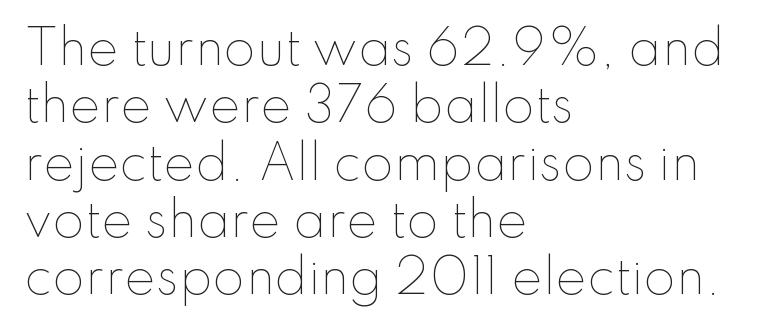
The image shows 47 px thin type, upright; set left-aligned, line spacing 1.22x, normal letter spacing, not underlined; low stroke contrast and a small x-height.
